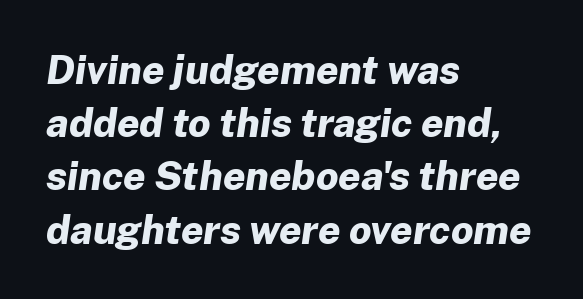
Q: Is the text bold? A: Yes.
Q: Is the text italic (slanted)? A: Yes, it leans right by about 8 degrees.
Q: Is the text underlined? A: No.
Q: How is the paragraph aligned? A: Left-aligned.
Q: Is the spacing between letters normal or unusually wide? A: Normal.
Q: Is the spacing between lines tight, normal or loose? A: Normal.
Q: Width (condensed, normal, or wide)? A: Normal.
Q: Stroke contrast? A: Low.
Q: x-height? A: Medium.
Q: Monospaced? A: No.
